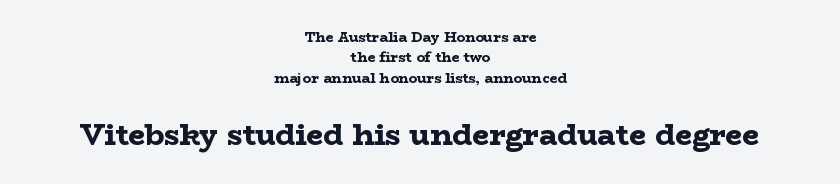
Leading matches the norm, producing a regular column. The gap between lines stays unmarked. Does the bottom block carry the larger type? Yes, it does. Stroke thickness is high; the sample reads as a true bold. Letter spacing: default. Visually the block forms a symmetrical silhouette, jagged on both flanks.
